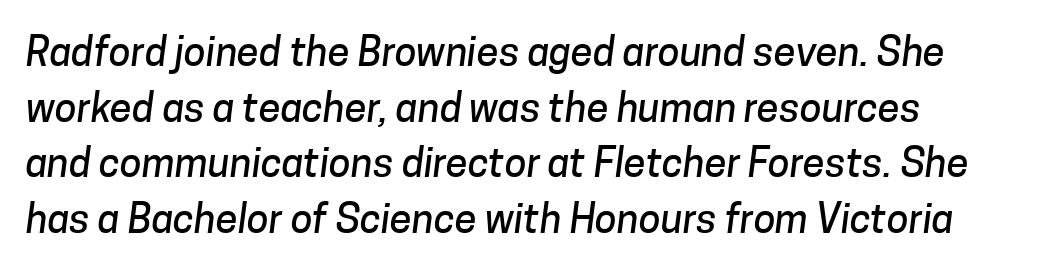
The zone under the glyphs is completely vacant. Does the type have serifs? No, each stem ends abruptly. The rendering uses natural spacing where letterforms have individual widths. Characters follow at the spacing the type designer built in. Successive baselines arrive at the customary interval.
